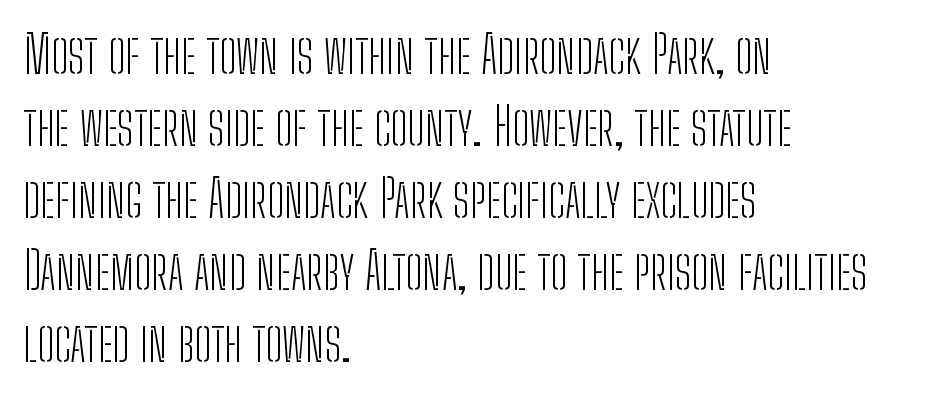
Q: Is the text bold? A: No.
Q: Is the text italic (slanted)? A: No, it is upright.
Q: Is the typeface a serif or a sans-serif typeface? A: Sans-serif.
Q: Is the text underlined? A: No.
Q: How is the paragraph aligned? A: Left-aligned.
Q: Is the spacing between letters normal or unusually wide? A: Normal.
Q: Is the spacing between lines tight, normal or loose? A: Normal.
Q: Width (condensed, normal, or wide)? A: Condensed.
Q: Stroke contrast? A: Low.
Q: x-height? A: Medium.
Q: Monospaced? A: No.
